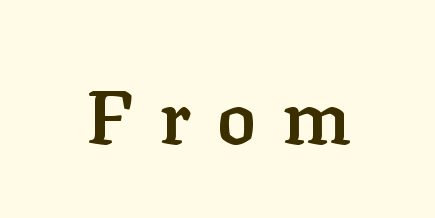
{"serif": "yes", "italic": "no", "bold": "semi", "weight": "semibold", "width": "normal", "stroke_contrast": "low", "x_height": "medium", "monospaced": "no", "underline": "no", "letter_spacing": "wide", "letter_spacing_em": 0.34, "glyph_px": 75}
